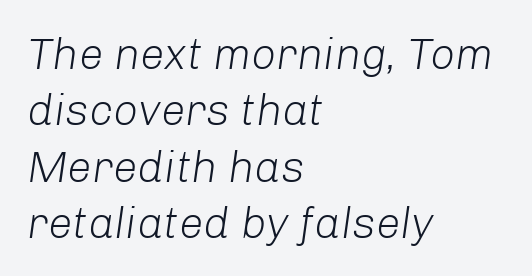
Underline: absent. Compared with a centered layout, this one pins lines to the left instead. Observe the ordinary spacing: letters are neighbours, not strangers. Is the type heavy? It reads as light-to-regular instead. Baseline-to-baseline distance is the conventional proportion of letter height.
